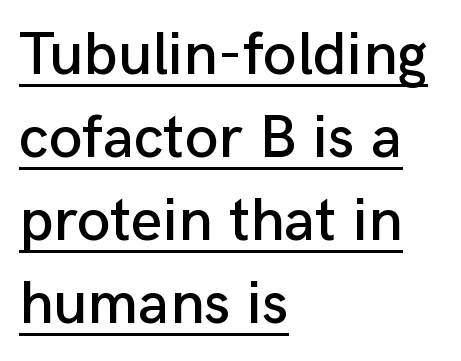
The image shows 61 px sans-serif type, upright; set left-aligned, normal line spacing (1.36x), normal letter spacing, underlined; low stroke contrast and a medium x-height.
